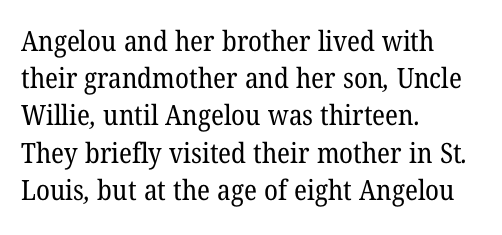
The image shows 28 px regular-weight serif type; set left-aligned, normal line spacing (1.33x), normal letter spacing, not underlined; low stroke contrast and a medium x-height.
